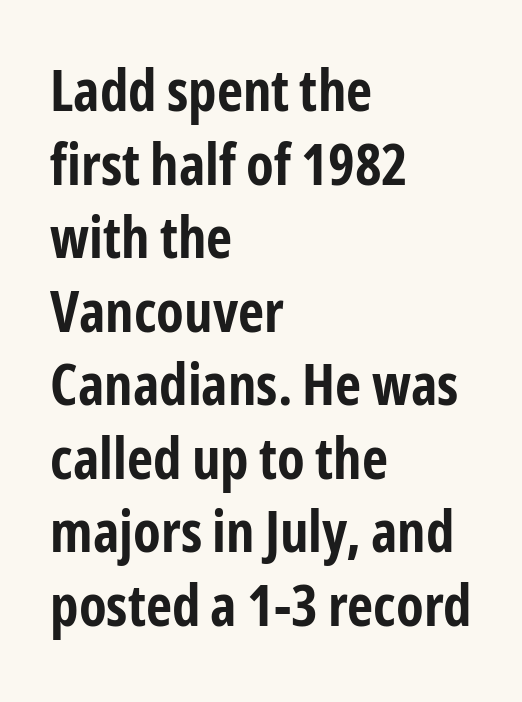
Baseline-to-baseline distance is the conventional proportion of letter height. Spacing verdict: proportional, widths tailored to each character. Plain, unruled lines of type. Plenty of ink on the page — the face is bold. Tracking here is standard; glyphs follow each other at the usual distance. Type style note: lacks serifs.
